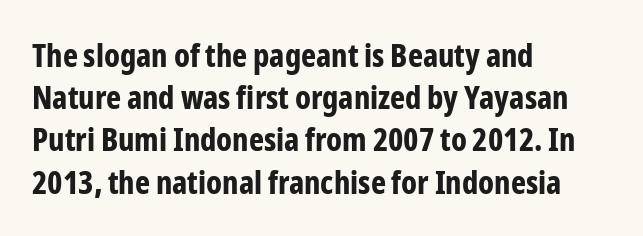
The image shows 32 px bold, condensed sans-serif type, upright; set left-aligned, normal line spacing (1.32x), normal letter spacing, not underlined; low stroke contrast and a medium x-height.
